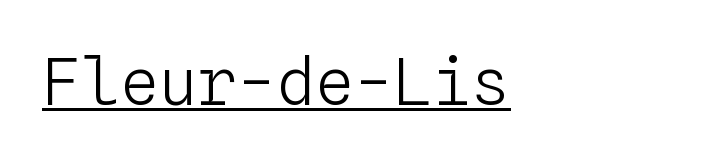
Do the characters align in a grid? Yes, the font is monospaced. This sample uses an upright cut, with every glyph sitting square on the baseline. A typographer would call this underscored text. Heaviness? Minimal to ordinary, like unemphasized prose. How are the letters spaced? Ordinarily, with no added tracking.
